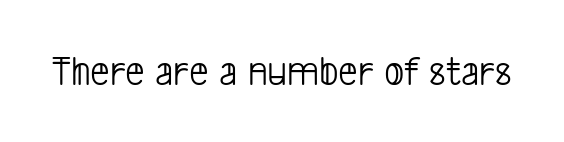
The image shows 43 px light, condensed sans-serif type; set normal letter spacing, not underlined; low stroke contrast and a medium x-height.
